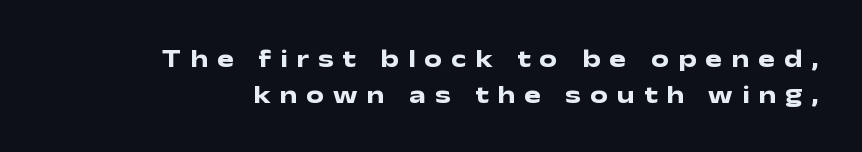
The image shows 25 px bold type, upright; set right-aligned, normal line spacing (1.43x), unusually wide letter spacing (+0.36 em), not underlined.
